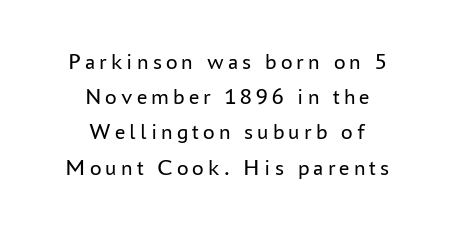
Summary of weight: not heavy and not bold. Glance below the letters and you will spot only blank space. Ordinary non-slanted type is in use. The typesetter chose a symmetrical, centered arrangement here. The space between consecutive lines is moderate.
